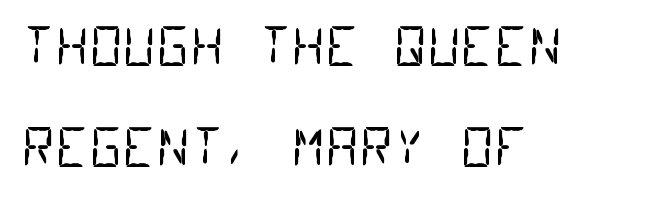
{"serif": "no", "bold": "no", "weight": "regular", "width": "condensed", "stroke_contrast": "low", "x_height": "large", "monospaced": "yes", "underline": "no", "align": "left", "line_spacing": "loose", "line_spacing_ratio": 1.95, "letter_spacing": "normal", "letter_spacing_em": 0.0, "glyph_px": 52}
